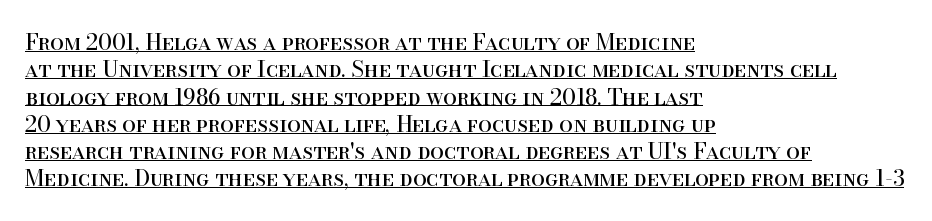
{"italic": "no", "bold": "no", "underline": "yes", "align": "left", "line_spacing_ratio": 1.24, "letter_spacing": "normal", "letter_spacing_em": 0.0, "glyph_px": 22}
